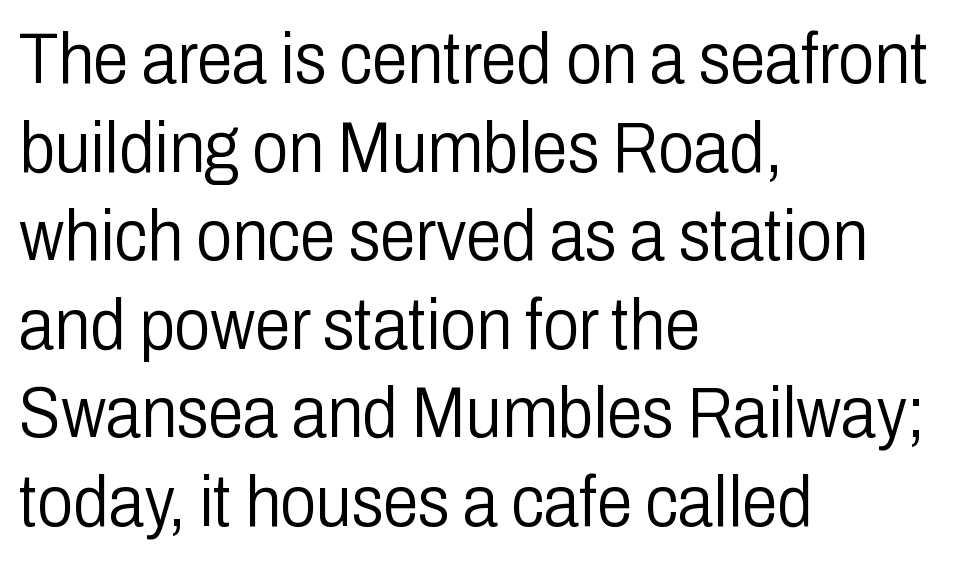
{"serif": "no", "italic": "no", "bold": "no", "weight": "light", "width": "condensed", "stroke_contrast": "low", "x_height": "medium", "monospaced": "no", "underline": "no", "align": "left", "line_spacing_ratio": 1.23, "letter_spacing": "normal", "letter_spacing_em": 0.0, "glyph_px": 72}
